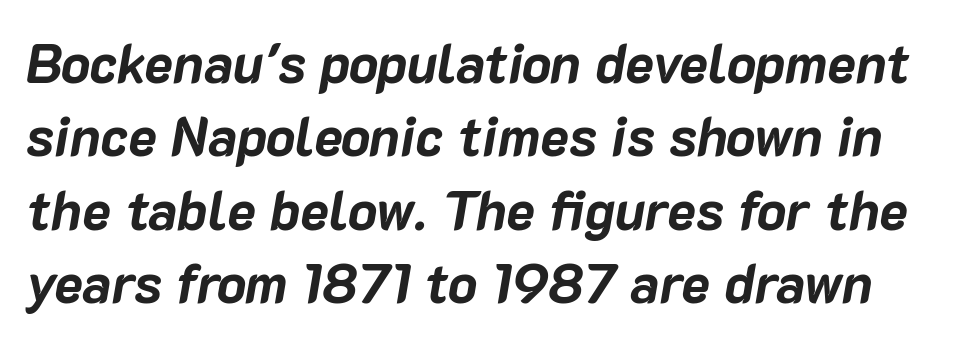
{"italic": "yes", "lean": "right", "slant_degrees": 10, "bold": "yes", "weight": "bold", "width": "normal", "stroke_contrast": "low", "x_height": "medium", "monospaced": "no", "underline": "no", "line_spacing": "normal", "line_spacing_ratio": 1.36, "letter_spacing": "normal", "letter_spacing_em": 0.0, "glyph_px": 54}
